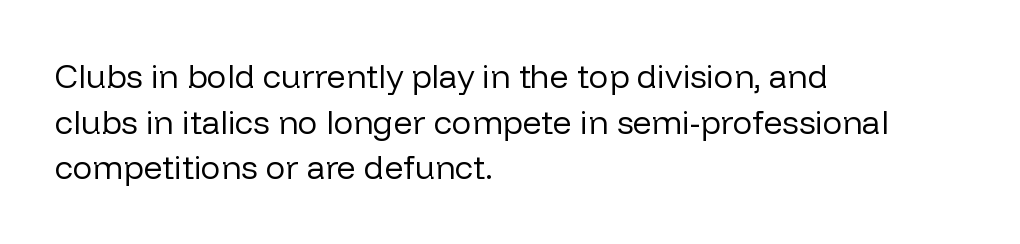
The image shows 33 px regular-weight sans-serif type, upright; set left-aligned, normal line spacing (1.38x), normal letter spacing, not underlined; low stroke contrast and a medium x-height.
